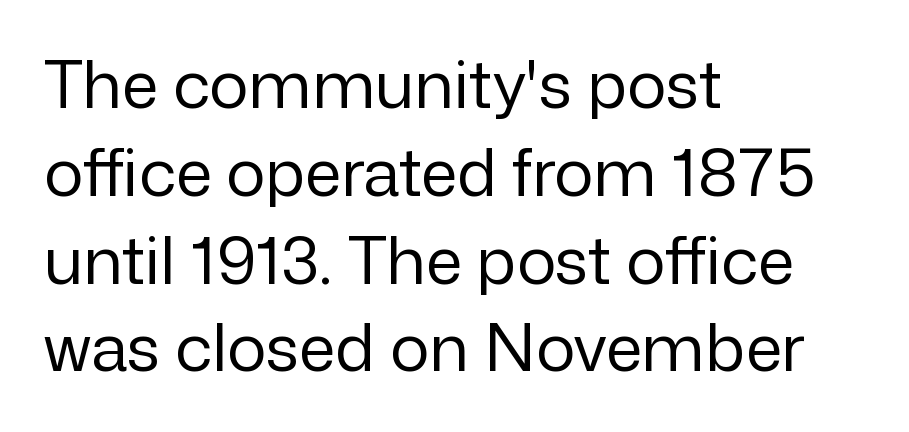
The image shows 66 px regular-weight sans-serif type, upright; set left-aligned, normal line spacing (1.33x), normal letter spacing, not underlined; low stroke contrast and a medium x-height.
